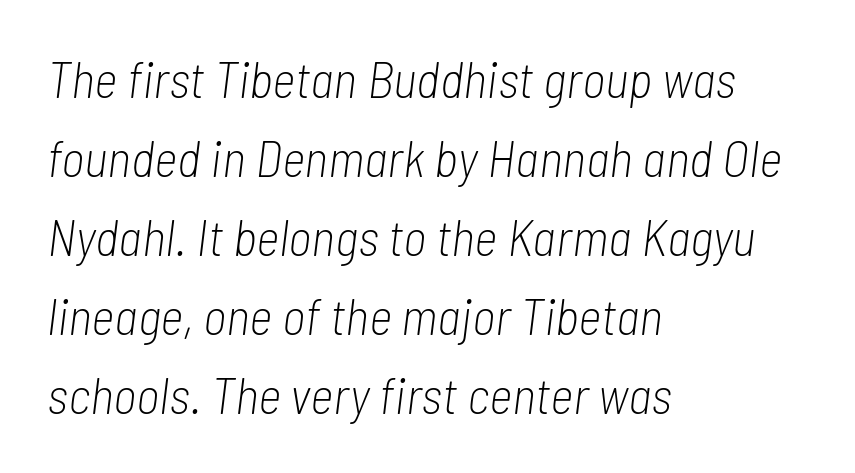
The image shows 51 px light, condensed type, italic (leaning right); set left-aligned, normal line spacing (1.55x), normal letter spacing, not underlined; low stroke contrast and a medium x-height.
